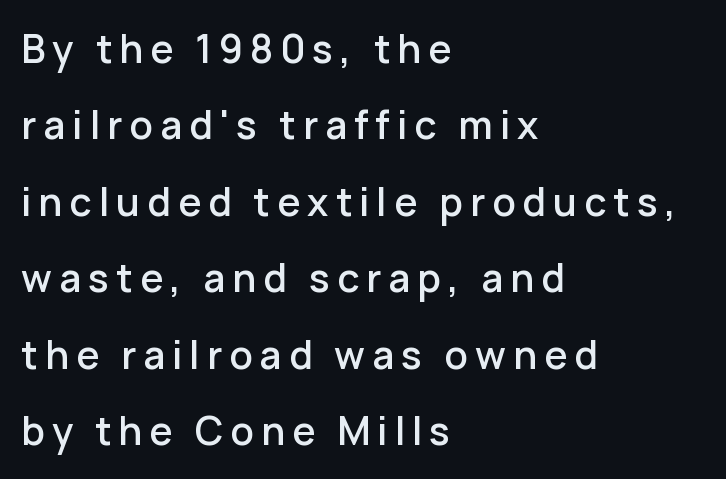
{"serif": "no", "italic": "no", "width": "normal", "stroke_contrast": "low", "x_height": "medium", "monospaced": "no", "underline": "no", "align": "left", "line_spacing": "loose", "line_spacing_ratio": 1.96, "glyph_px": 39}
